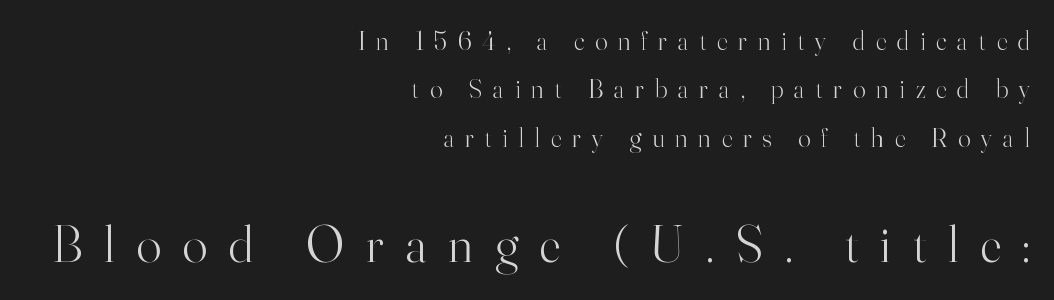
{"serif": "yes", "italic": "no", "bold": "no", "weight": "light", "width": "normal", "stroke_contrast": "high", "x_height": "small", "monospaced": "no", "underline": "no", "align": "right", "line_spacing_ratio": 1.86, "letter_spacing": "wide", "letter_spacing_em": 0.42, "larger_block": "second", "size_ratio": 2.0, "glyph_px": 52}
